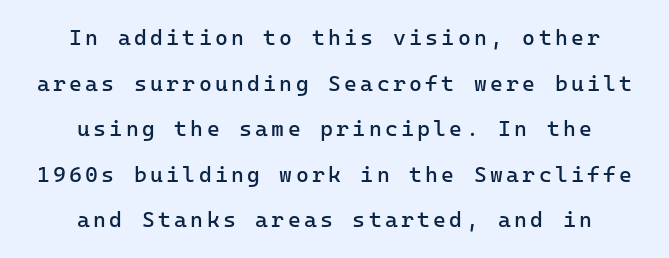
The image shows 22 px text type, upright; set centered, loose line spacing (2.07x), not underlined.
